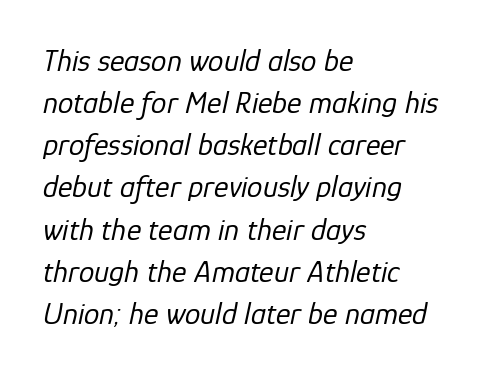
{"italic": "yes", "lean": "right", "slant_degrees": 12, "bold": "no", "weight": "regular", "width": "normal", "stroke_contrast": "low", "x_height": "medium", "monospaced": "no", "underline": "no", "align": "left", "line_spacing": "normal", "line_spacing_ratio": 1.36, "letter_spacing": "normal", "letter_spacing_em": 0.0, "glyph_px": 31}
